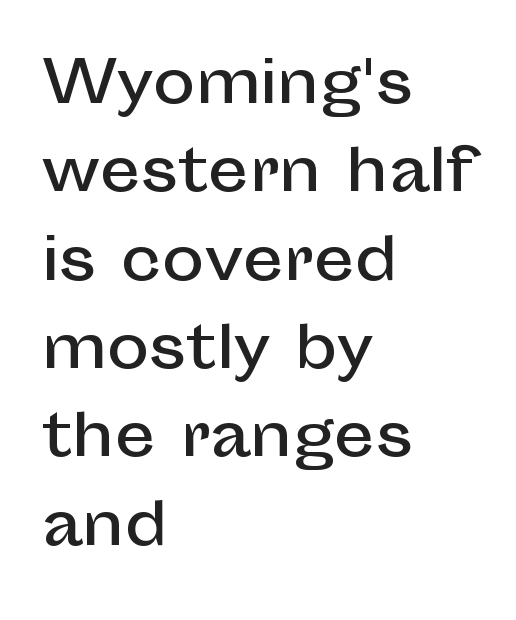
The image shows 57 px sans-serif type, upright; set left-aligned, normal line spacing (1.55x), normal letter spacing, not underlined; low stroke contrast and a medium x-height.
